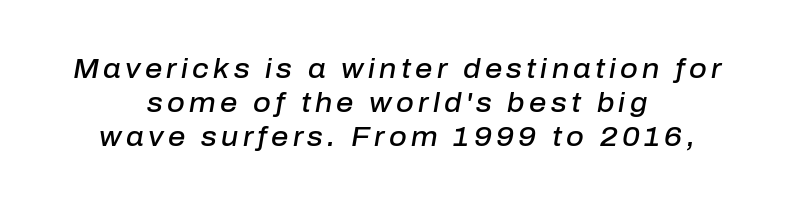
Q: Is the text bold? A: Semi-bold.
Q: Is the text italic (slanted)? A: Yes, it leans right by about 10 degrees.
Q: Is the text underlined? A: No.
Q: How is the paragraph aligned? A: Centered.
Q: Is the spacing between lines tight, normal or loose? A: Normal.
